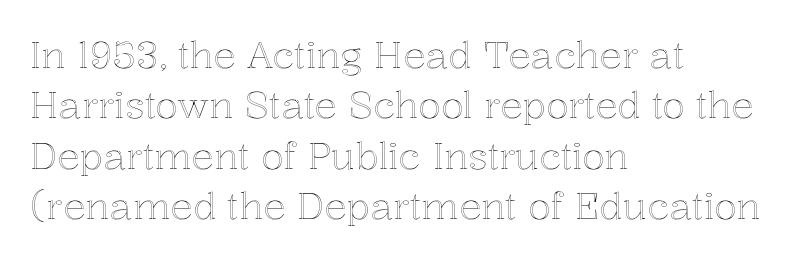
Q: Is the text italic (slanted)? A: No, it is upright.
Q: Is the text underlined? A: No.
Q: How is the paragraph aligned? A: Left-aligned.
Q: Is the spacing between letters normal or unusually wide? A: Normal.
Q: Is the spacing between lines tight, normal or loose? A: Normal.
Q: Width (condensed, normal, or wide)? A: Normal.
Q: x-height? A: Medium.
Q: Monospaced? A: No.
